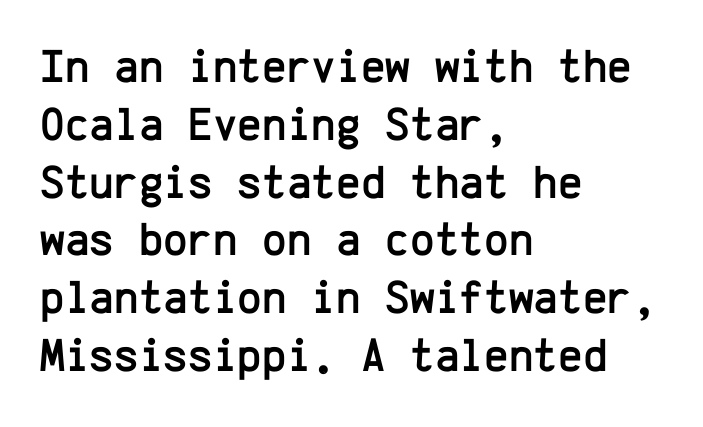
{"serif": "no", "italic": "no", "width": "normal", "stroke_contrast": "low", "x_height": "medium", "monospaced": "yes", "underline": "no", "align": "left", "line_spacing_ratio": 1.23, "letter_spacing": "normal", "letter_spacing_em": 0.0, "glyph_px": 47}
